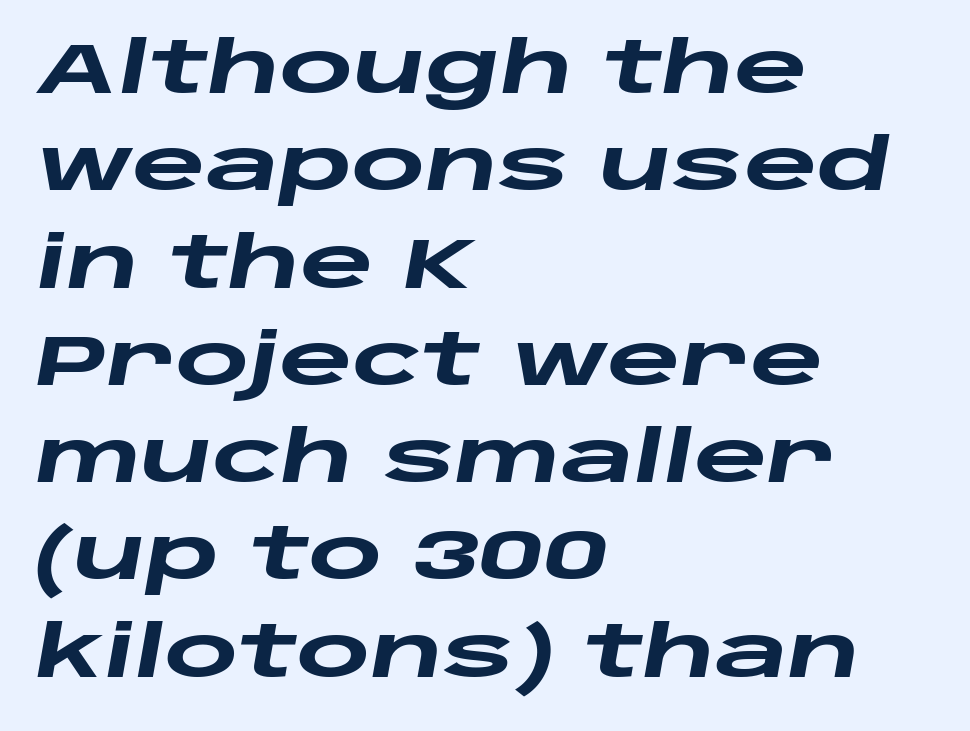
{"italic": "yes", "lean": "right", "slant_degrees": 10, "bold": "yes", "weight": "heavy", "width": "wide", "stroke_contrast": "low", "x_height": "large", "monospaced": "no", "underline": "no", "align": "left", "line_spacing": "normal", "line_spacing_ratio": 1.37, "letter_spacing": "normal", "letter_spacing_em": 0.0, "glyph_px": 71}
